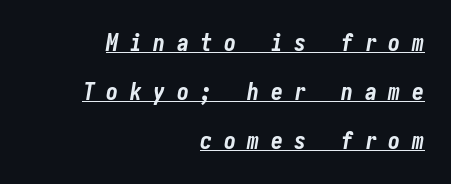
{"italic": "yes", "lean": "right", "slant_degrees": 10, "bold": "yes", "underline": "yes", "align": "right", "line_spacing": "loose", "line_spacing_ratio": 2.05, "letter_spacing": "wide", "letter_spacing_em": 0.48, "glyph_px": 24}
